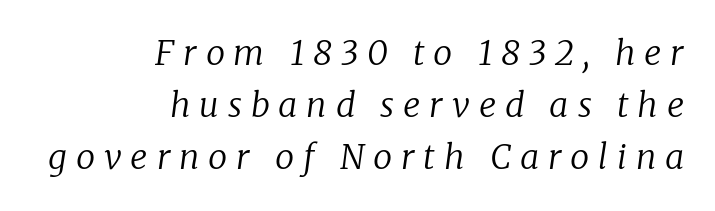
{"serif": "yes", "italic": "yes", "lean": "right", "slant_degrees": 8, "bold": "no", "weight": "regular", "width": "normal", "stroke_contrast": "low", "x_height": "medium", "monospaced": "no", "underline": "no", "align": "right", "line_spacing": "normal", "line_spacing_ratio": 1.53, "letter_spacing": "wide", "letter_spacing_em": 0.26, "glyph_px": 34}
